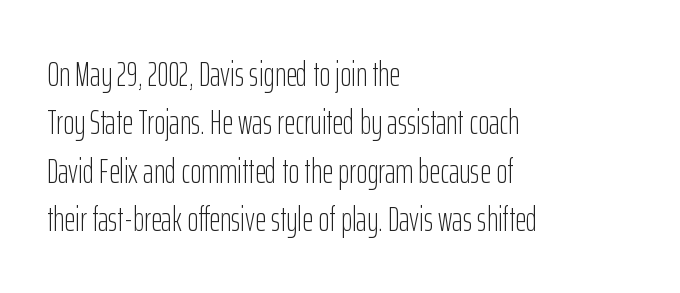
Q: Is the text bold? A: No.
Q: Is the text italic (slanted)? A: No, it is upright.
Q: Is the typeface a serif or a sans-serif typeface? A: Sans-serif.
Q: Is the text underlined? A: No.
Q: How is the paragraph aligned? A: Left-aligned.
Q: Is the spacing between letters normal or unusually wide? A: Normal.
Q: Is the spacing between lines tight, normal or loose? A: Normal.
Q: Width (condensed, normal, or wide)? A: Condensed.
Q: Stroke contrast? A: Low.
Q: x-height? A: Medium.
Q: Monospaced? A: No.
